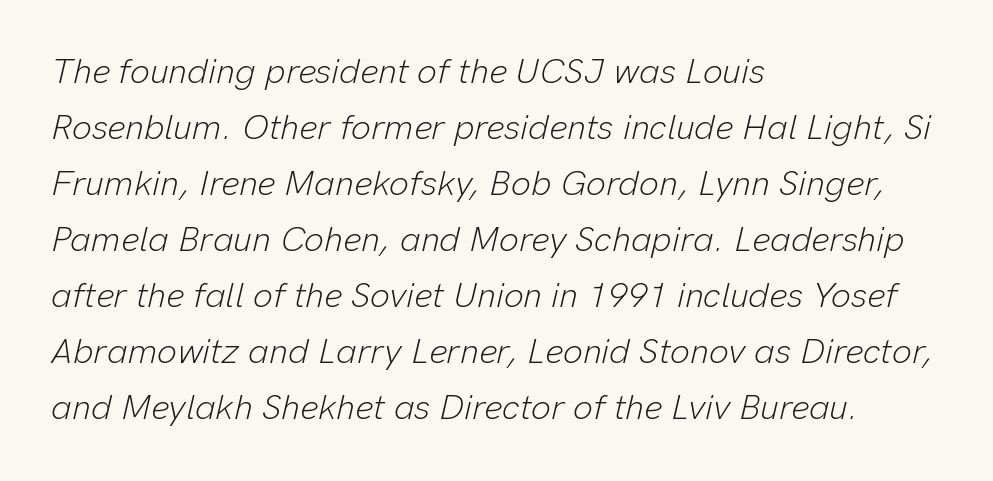
Successive baselines arrive at the customary interval. The foot of each line stays bare and open. Default kerning and tracking; the words read as compact shapes. This reads as an unemphasized weight, regular at the heaviest. Each letter keeps its own natural width here, so spacing adapts to shape.
